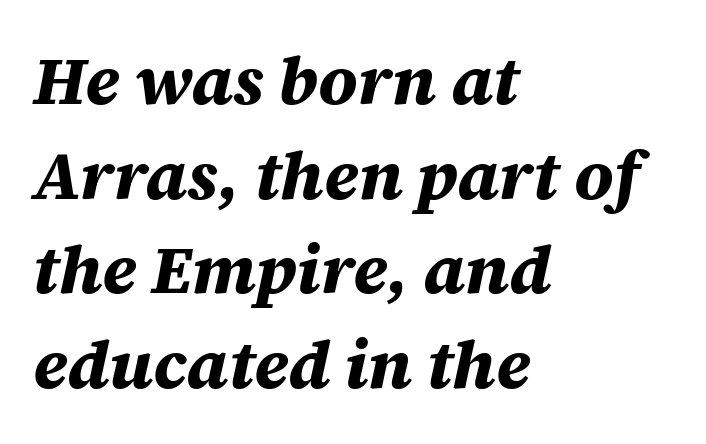
{"italic": "yes", "lean": "right", "slant_degrees": 12, "bold": "yes", "weight": "bold", "width": "normal", "stroke_contrast": "medium", "x_height": "large", "monospaced": "no", "underline": "no", "align": "left", "line_spacing": "normal", "line_spacing_ratio": 1.39, "letter_spacing": "normal", "letter_spacing_em": 0.0, "glyph_px": 68}
